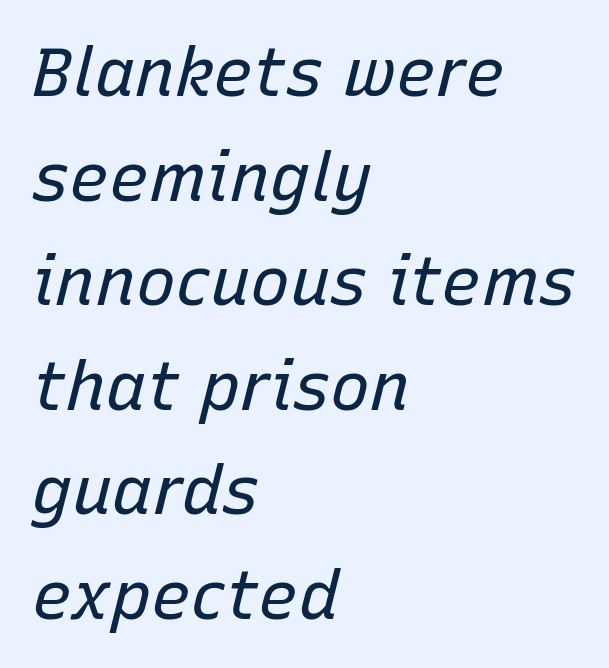
The image shows 67 px regular-weight type, italic (leaning right); set left-aligned, normal line spacing (1.56x), normal letter spacing, not underlined; low stroke contrast and a medium x-height.
